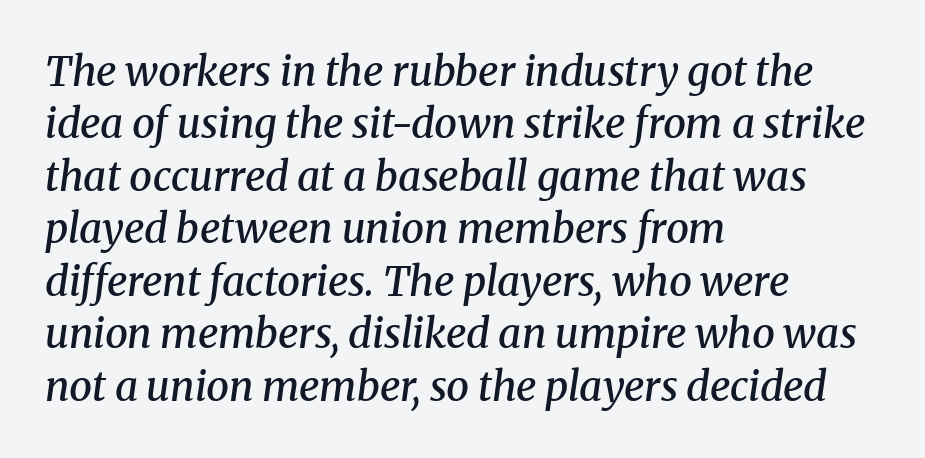
The image shows 41 px semibold serif type, italic (leaning right); set left-aligned, normal line spacing (1.28x), normal letter spacing, not underlined; medium stroke contrast and a medium x-height.
